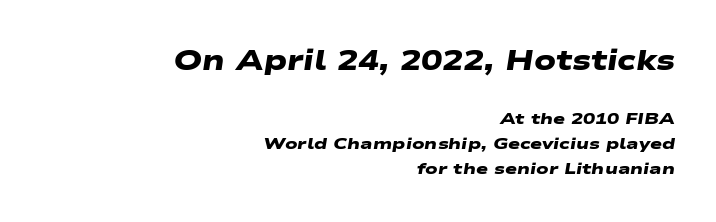
Q: Is the text bold? A: Yes.
Q: Is the typeface a serif or a sans-serif typeface? A: Sans-serif.
Q: Is the text underlined? A: No.
Q: How is the paragraph aligned? A: Right-aligned.
Q: Is the spacing between letters normal or unusually wide? A: Normal.
Q: Is the spacing between lines tight, normal or loose? A: Normal.
Q: Which block of text is set in a larger size, the first (top) or the second (bottom)? A: The first (top) one.
Q: Width (condensed, normal, or wide)? A: Wide.
Q: Stroke contrast? A: Low.
Q: x-height? A: Medium.
Q: Monospaced? A: No.
